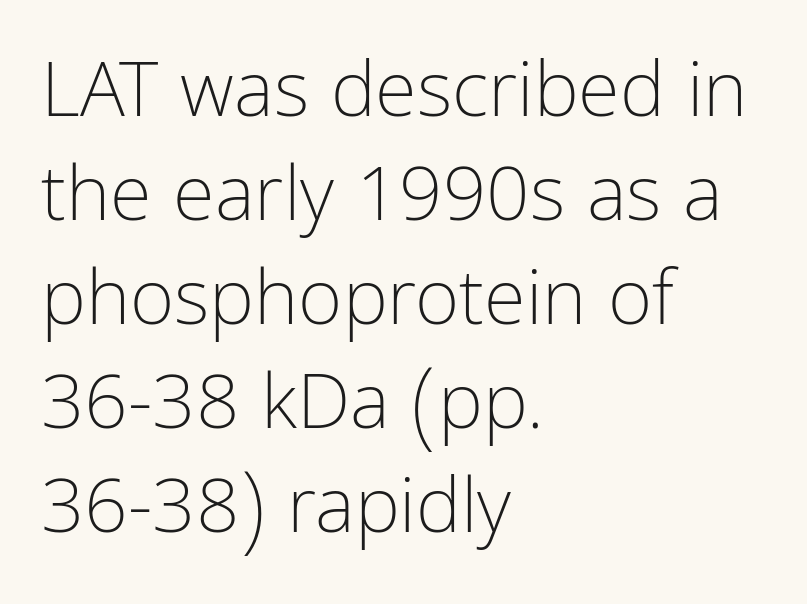
Q: Is the text bold? A: No.
Q: Is the text italic (slanted)? A: No, it is upright.
Q: Is the typeface a serif or a sans-serif typeface? A: Sans-serif.
Q: Is the text underlined? A: No.
Q: How is the paragraph aligned? A: Left-aligned.
Q: Is the spacing between letters normal or unusually wide? A: Normal.
Q: Is the spacing between lines tight, normal or loose? A: Normal.
Q: Width (condensed, normal, or wide)? A: Condensed.
Q: Stroke contrast? A: Low.
Q: x-height? A: Medium.
Q: Monospaced? A: No.
